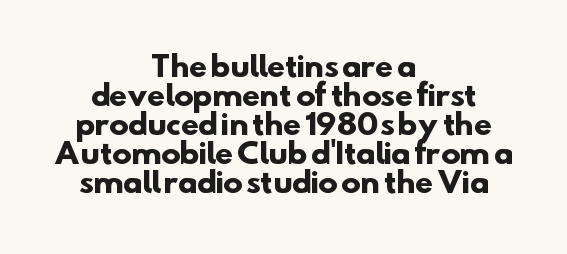
Q: Is the text bold? A: Yes.
Q: Is the typeface a serif or a sans-serif typeface? A: Sans-serif.
Q: Is the text underlined? A: No.
Q: How is the paragraph aligned? A: Centered.
Q: Is the spacing between letters normal or unusually wide? A: Normal.
Q: Is the spacing between lines tight, normal or loose? A: Tight.
Q: Width (condensed, normal, or wide)? A: Normal.
Q: Stroke contrast? A: Low.
Q: x-height? A: Small.
Q: Monospaced? A: No.
